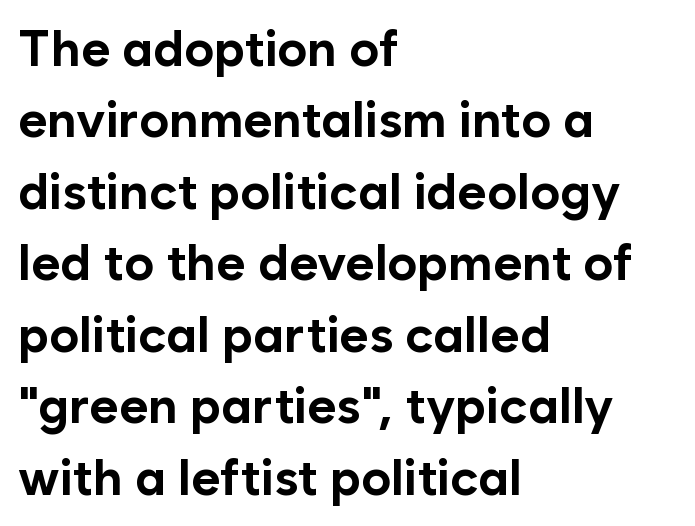
Q: Is the text bold? A: Yes.
Q: Is the text italic (slanted)? A: No, it is upright.
Q: Is the typeface a serif or a sans-serif typeface? A: Sans-serif.
Q: Is the text underlined? A: No.
Q: How is the paragraph aligned? A: Left-aligned.
Q: Is the spacing between letters normal or unusually wide? A: Normal.
Q: Is the spacing between lines tight, normal or loose? A: Normal.
Q: Width (condensed, normal, or wide)? A: Normal.
Q: Stroke contrast? A: Low.
Q: x-height? A: Medium.
Q: Monospaced? A: No.
